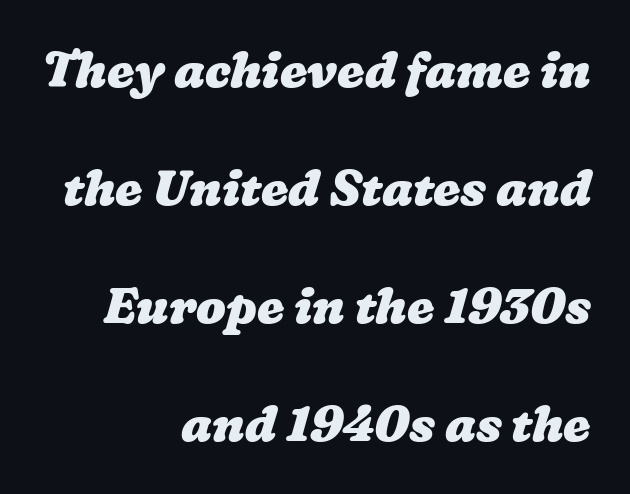
The image shows 49 px heavy, wide type; set right-aligned, loose line spacing (2.41x), normal letter spacing, not underlined; low stroke contrast and a medium x-height.
